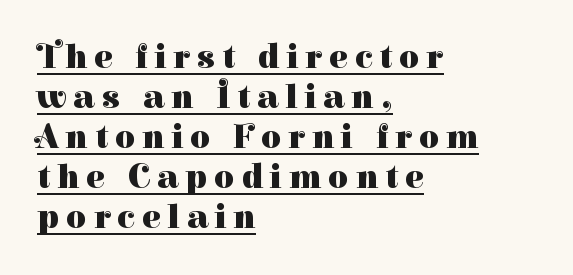
Q: Is the text bold? A: Yes.
Q: Is the text italic (slanted)? A: No, it is upright.
Q: Is the typeface a serif or a sans-serif typeface? A: Serif.
Q: Is the text underlined? A: Yes.
Q: How is the paragraph aligned? A: Left-aligned.
Q: Is the spacing between letters normal or unusually wide? A: Unusually wide.
Q: Is the spacing between lines tight, normal or loose? A: Tight.
Q: Width (condensed, normal, or wide)? A: Normal.
Q: Stroke contrast? A: High.
Q: x-height? A: Medium.
Q: Monospaced? A: No.
